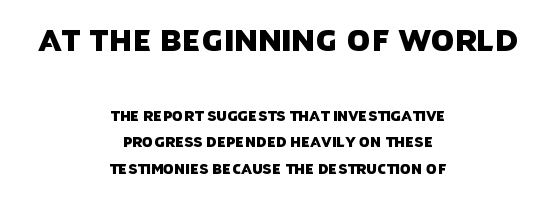
The image shows 30 px sans-serif type; set centered, loose line spacing (1.92x), normal letter spacing, not underlined; the first (top) block is 2.14x larger; low stroke contrast and a large x-height.
